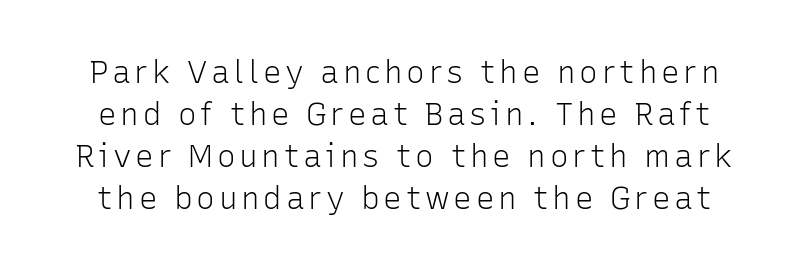
Nothing sits at the stroke ends, so this counts as sans-serif. The lettering holds an erect, upright posture throughout. Weight: in the light-to-regular range. This sample has the flowing, uneven cadence of proportional lettering.
